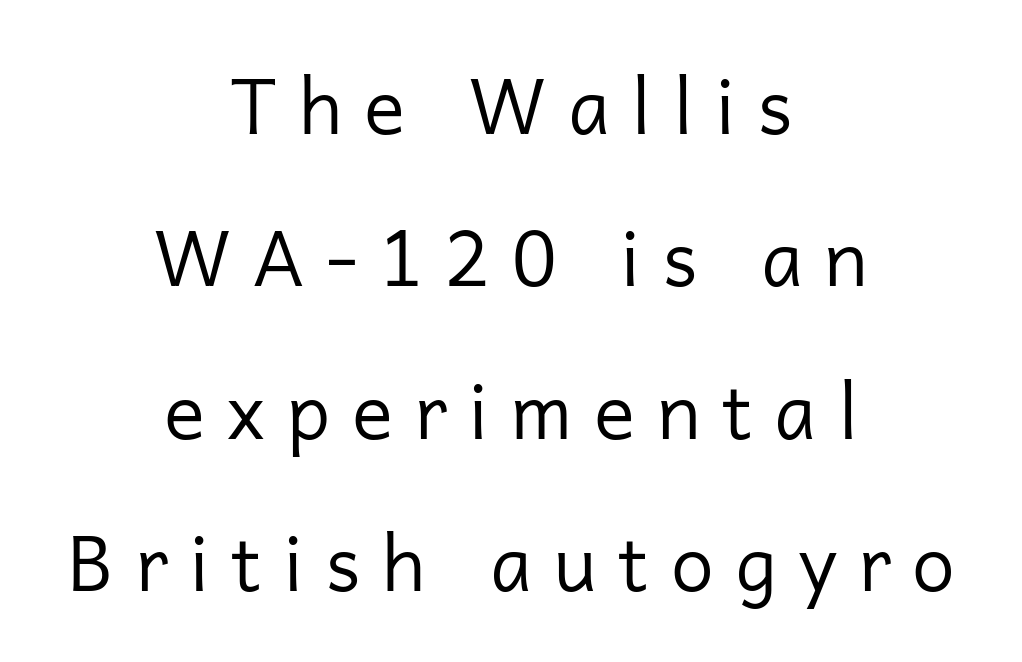
Q: Is the text bold? A: No.
Q: Is the text italic (slanted)? A: No, it is upright.
Q: Is the typeface a serif or a sans-serif typeface? A: Sans-serif.
Q: Is the text underlined? A: No.
Q: How is the paragraph aligned? A: Centered.
Q: Is the spacing between letters normal or unusually wide? A: Unusually wide.
Q: Is the spacing between lines tight, normal or loose? A: Loose.
Q: Width (condensed, normal, or wide)? A: Normal.
Q: Stroke contrast? A: Low.
Q: x-height? A: Medium.
Q: Monospaced? A: No.
